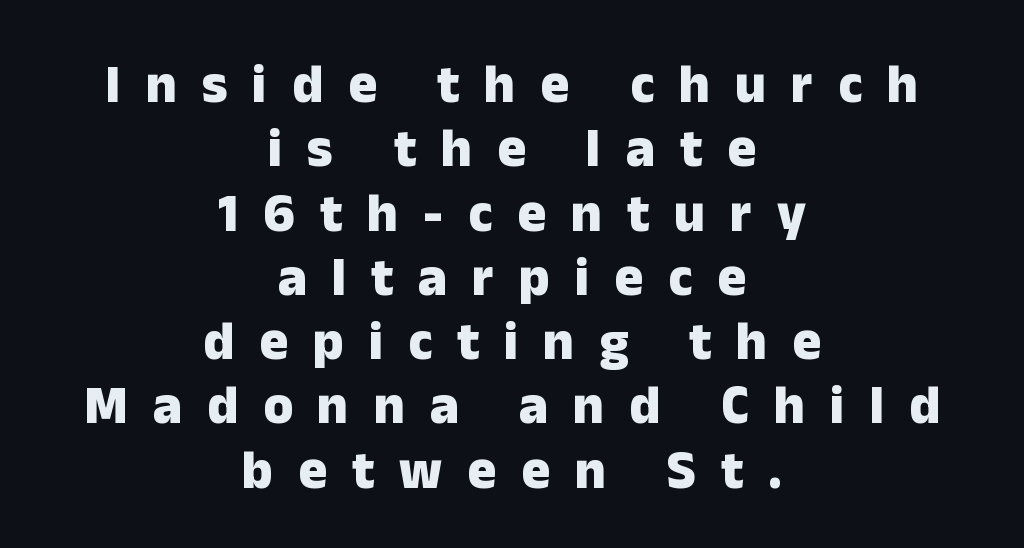
The image shows 54 px heavy sans-serif type, upright; set centered, line spacing 1.19x, unusually wide letter spacing (+0.46 em), not underlined; low stroke contrast and a medium x-height.
